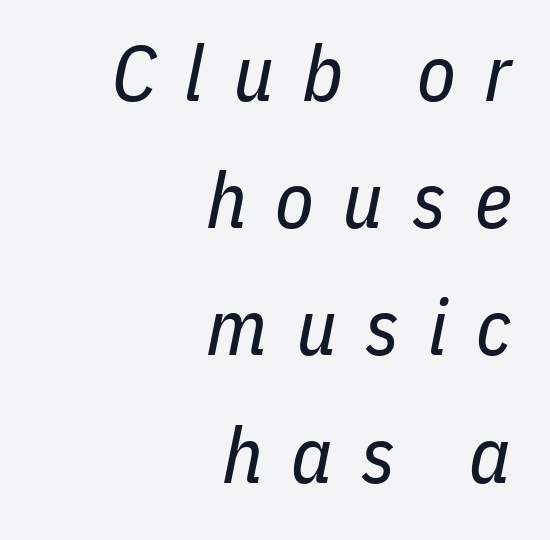
The lettering tilts uniformly, giving the passage an italic look. The font sits on the lighter half of the weight spectrum, regular included. Rule under the text: the space is simply empty. There is plenty of visible air inserted between adjacent glyphs. The paragraph shown leans on its right margin.
